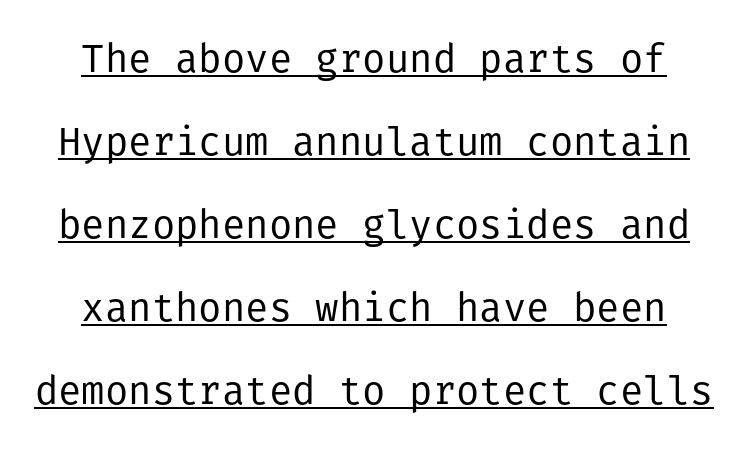
A quiet, ordinary-to-light weight characterises the typeface. The letters carry no serifs — their stems end cleanly without finishing strokes. Underline: present. A typesetter would call this leading open, well beyond the default. If you drew a line through each stem, it would be perfectly vertical.
